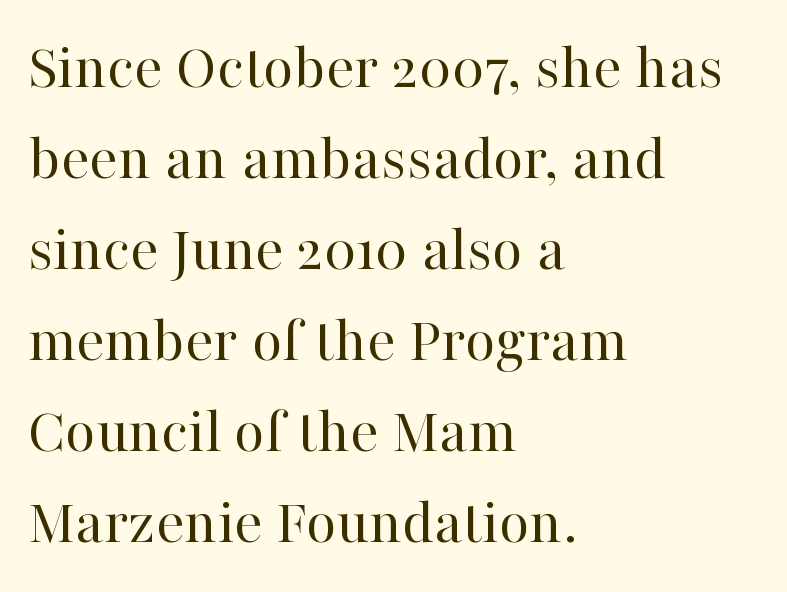
The image shows 66 px regular-weight serif type, upright; set left-aligned, normal line spacing (1.38x), normal letter spacing, not underlined; high stroke contrast and a medium x-height.
